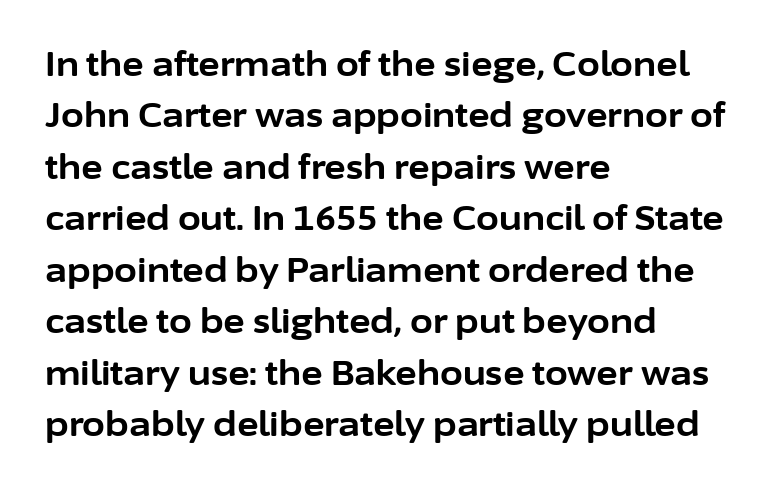
The image shows 33 px bold sans-serif type, upright; set left-aligned, normal line spacing (1.56x), normal letter spacing, not underlined; low stroke contrast and a medium x-height.
